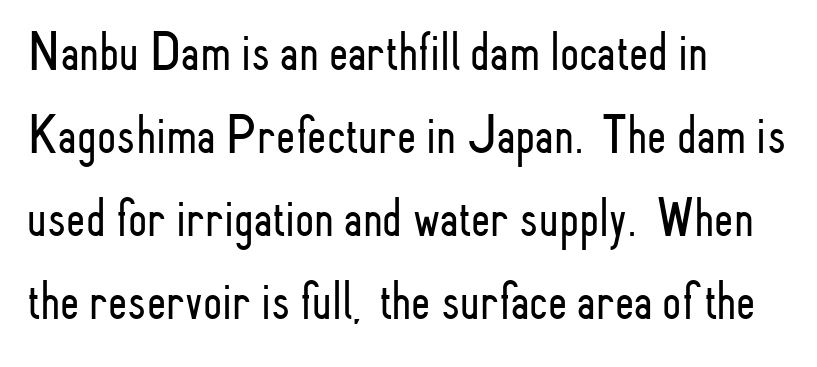
If you drew a ruler down the left edge, every line would touch it. Italic? Not at all — the glyphs are vertical. Compared with typical body copy, the letter spacing here is the same. Does the leading feel generous? No, just average. No letter is thick-stroked: the sample isn't bold.
